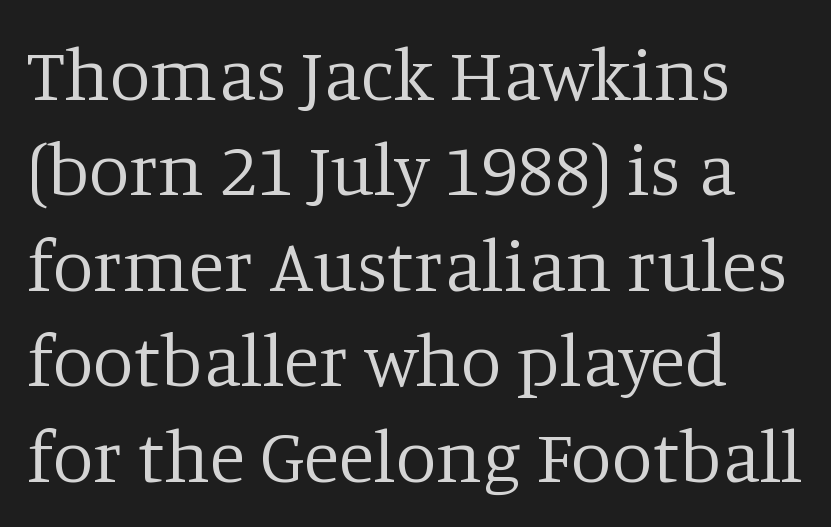
Lines of text with bare space underneath. Style check: upright. Typographically, this falls in the serif category. Interline gaps are of average width in this sample. Spacing verdict: proportional, widths tailored to each character. This reads as an unemphasized weight, regular at the heaviest.
